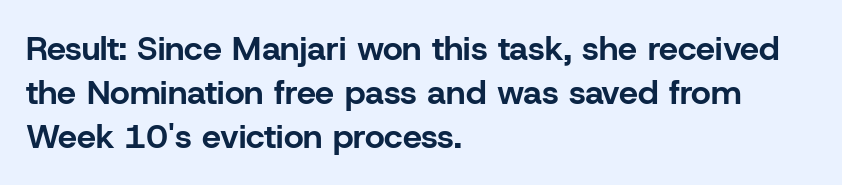
Q: Is the text bold? A: Yes.
Q: Is the text italic (slanted)? A: No, it is upright.
Q: Is the typeface a serif or a sans-serif typeface? A: Sans-serif.
Q: Is the text underlined? A: No.
Q: How is the paragraph aligned? A: Left-aligned.
Q: Is the spacing between letters normal or unusually wide? A: Normal.
Q: Is the spacing between lines tight, normal or loose? A: Normal.
Q: Width (condensed, normal, or wide)? A: Normal.
Q: Stroke contrast? A: Low.
Q: x-height? A: Medium.
Q: Monospaced? A: No.
